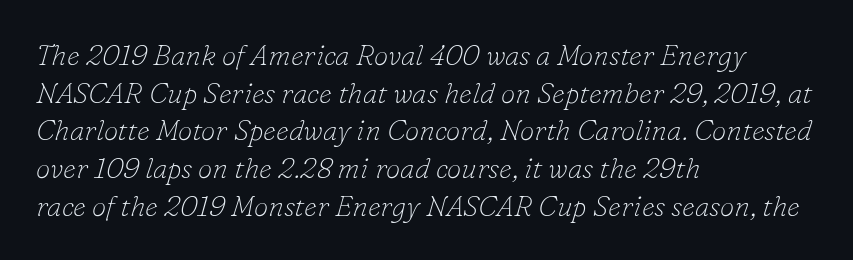
Q: Is the text bold? A: No.
Q: Is the text italic (slanted)? A: Yes, it leans right by about 16 degrees.
Q: Is the typeface a serif or a sans-serif typeface? A: Serif.
Q: Is the text underlined? A: No.
Q: How is the paragraph aligned? A: Left-aligned.
Q: Is the spacing between letters normal or unusually wide? A: Normal.
Q: Is the spacing between lines tight, normal or loose? A: Normal.
Q: Width (condensed, normal, or wide)? A: Normal.
Q: Stroke contrast? A: Low.
Q: x-height? A: Small.
Q: Monospaced? A: No.
